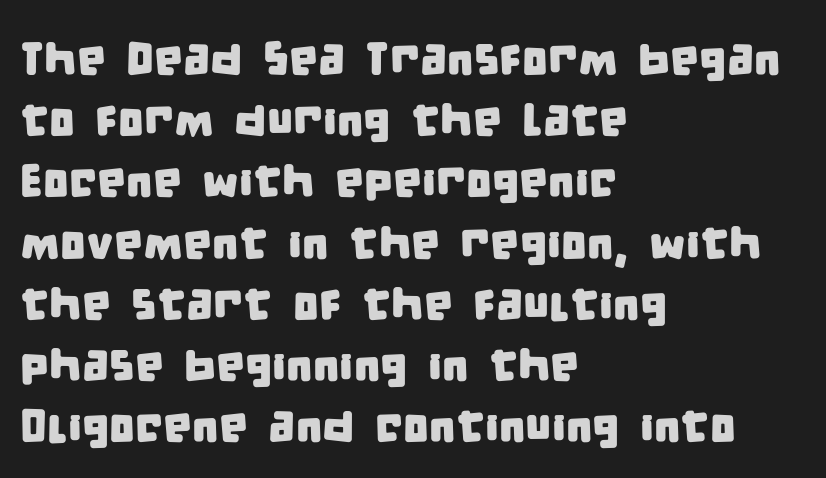
{"serif": "no", "width": "condensed", "stroke_contrast": "low", "x_height": "large", "monospaced": "no", "underline": "no", "align": "left", "line_spacing": "normal", "line_spacing_ratio": 1.33, "letter_spacing": "normal", "letter_spacing_em": 0.0, "glyph_px": 46}
